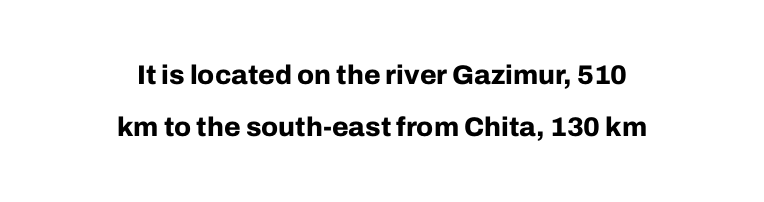
The image shows 27 px bold type, upright; set centered, loose line spacing (1.91x), normal letter spacing, not underlined.
